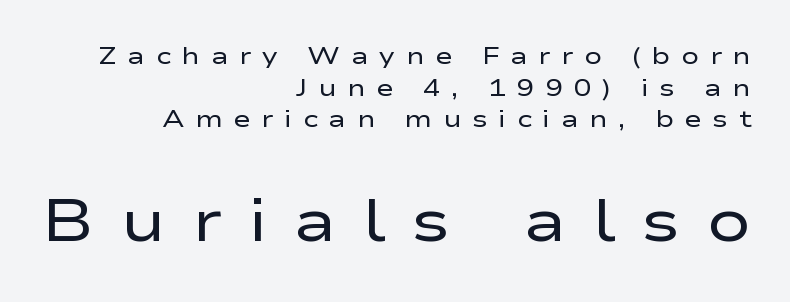
{"serif": "no", "italic": "no", "bold": "no", "weight": "regular", "width": "wide", "stroke_contrast": "low", "x_height": "medium", "monospaced": "no", "underline": "no", "align": "right", "line_spacing": "normal", "line_spacing_ratio": 1.32, "letter_spacing": "wide", "letter_spacing_em": 0.44, "larger_block": "second", "size_ratio": 2.46, "glyph_px": 59}
